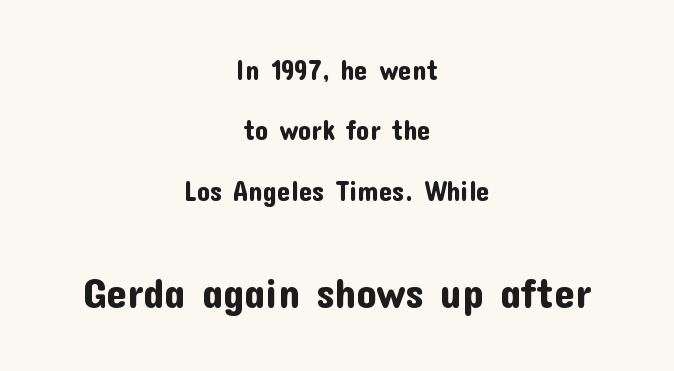
The image shows 41 px sans-serif type, upright; set centered, loose line spacing (2.24x), normal letter spacing, not underlined; the second (bottom) block is 1.52x larger; low stroke contrast and a medium x-height.
